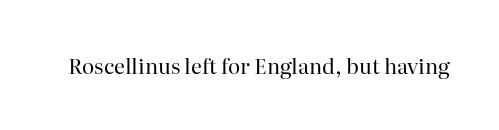
The image shows 21 px text type, upright; set normal letter spacing, not underlined.
